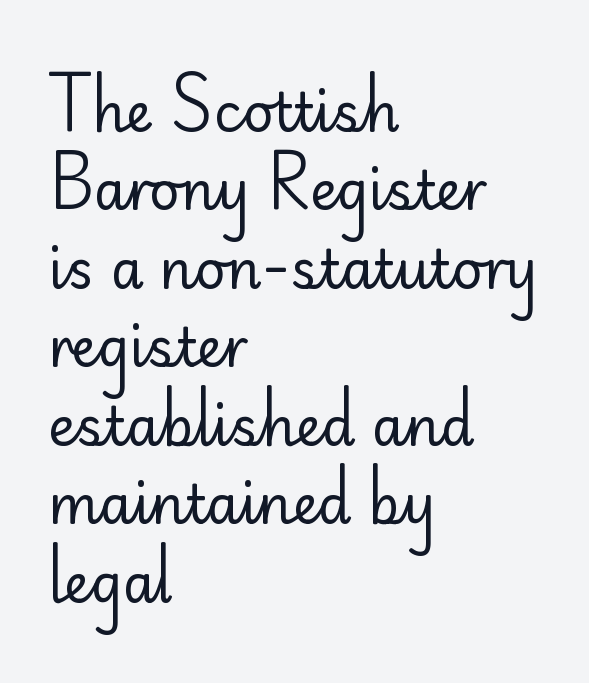
The image shows 53 px regular-weight sans-serif type, upright; set left-aligned, normal line spacing (1.48x), normal letter spacing, not underlined; low stroke contrast and a small x-height.
